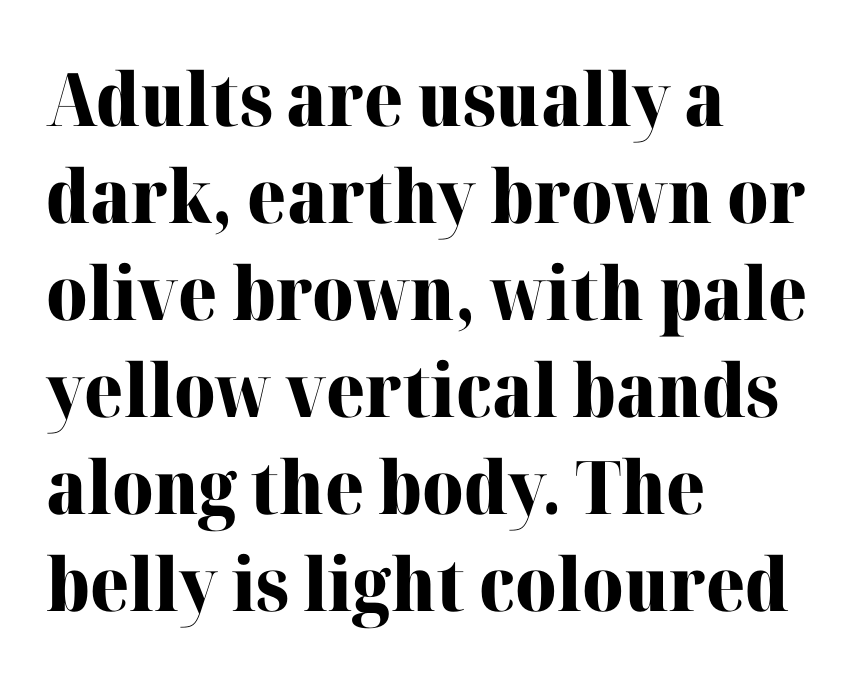
The image shows 74 px heavy serif type, upright; set left-aligned, normal line spacing (1.31x), normal letter spacing, not underlined; high stroke contrast and a medium x-height.
